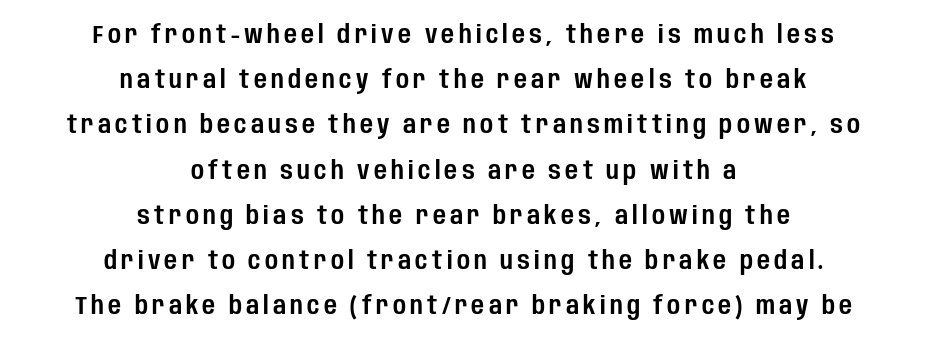
Q: Is the text italic (slanted)? A: No, it is upright.
Q: Is the text underlined? A: No.
Q: How is the paragraph aligned? A: Centered.
